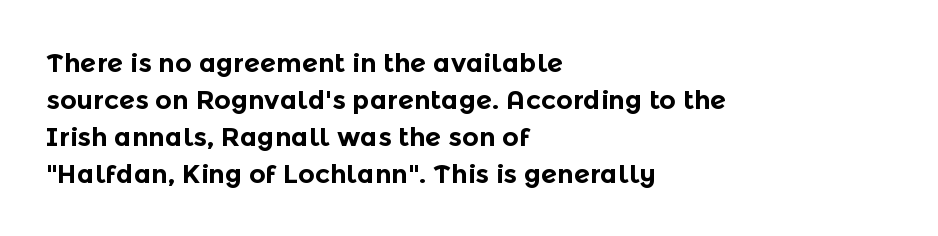
Q: Is the text bold? A: Yes.
Q: Is the text italic (slanted)? A: No, it is upright.
Q: Is the text underlined? A: No.
Q: How is the paragraph aligned? A: Left-aligned.
Q: Is the spacing between letters normal or unusually wide? A: Normal.
Q: Is the spacing between lines tight, normal or loose? A: Normal.
